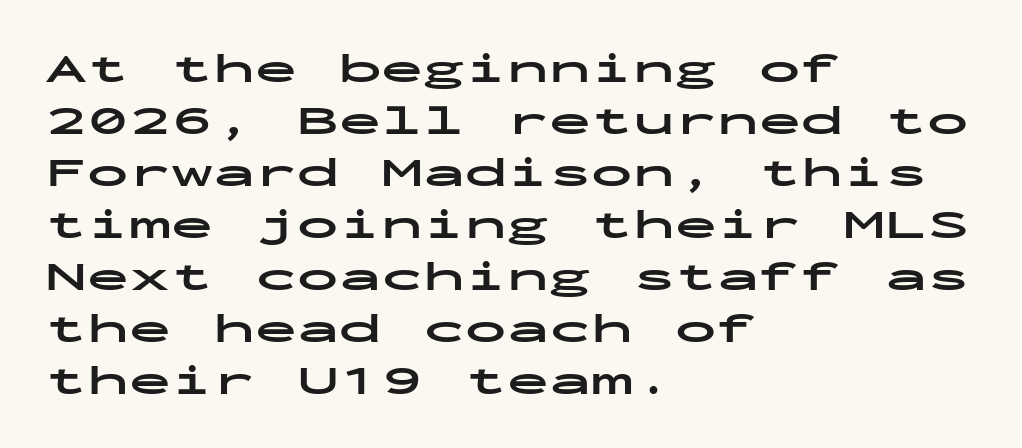
Q: Is the text bold? A: Yes.
Q: Is the text italic (slanted)? A: No, it is upright.
Q: Is the typeface a serif or a sans-serif typeface? A: Sans-serif.
Q: Is the text underlined? A: No.
Q: How is the paragraph aligned? A: Left-aligned.
Q: Is the spacing between letters normal or unusually wide? A: Normal.
Q: Width (condensed, normal, or wide)? A: Wide.
Q: Stroke contrast? A: Low.
Q: x-height? A: Medium.
Q: Monospaced? A: Yes.
